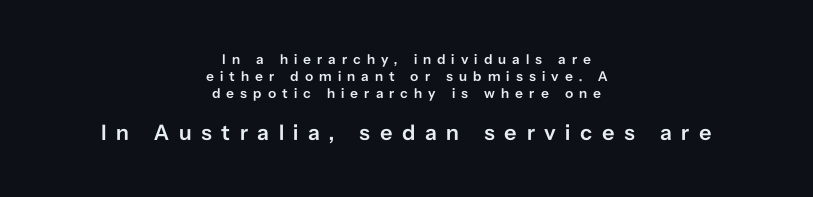
{"italic": "no", "bold": "semi", "underline": "no", "align": "center", "line_spacing_ratio": 1.2, "letter_spacing": "wide", "letter_spacing_em": 0.43, "larger_block": "second", "size_ratio": 1.57, "glyph_px": 22}
